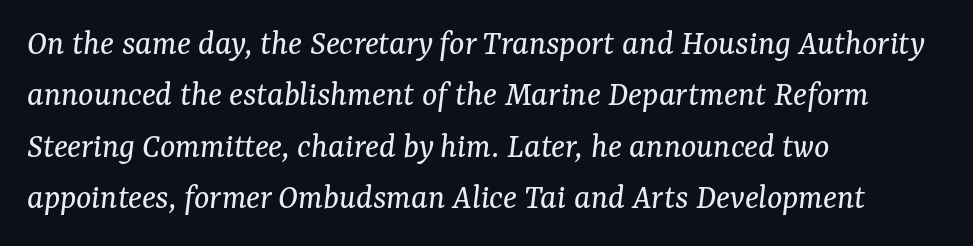
Evenly set lines give the paragraph a standard silhouette. Check the space under the baseline: it is left empty. The rendering uses natural spacing where letterforms have individual widths. There's an unmistakable incline to the writing here. Weight class: somewhere from thin through regular. Is this a sans? No — the strokes have serifs.
